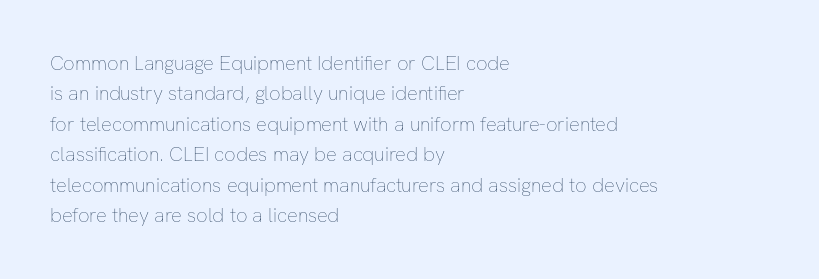
The typesetting does not lean heavy: it is not bold. Words appear dense and cohesive because spacing is normal. Every character sits straight up, as roman type does. What's the leading like? Ordinary, nothing unusual. Glance below the letters and you will spot only blank space.
